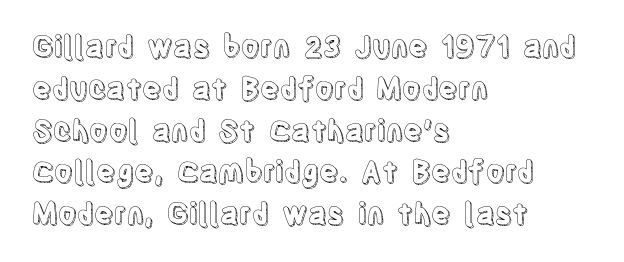
Short note: letters normally spaced. The letters stand straight up with perfectly vertical stems. Looks like regular typesetting: each glyph gets only the width it needs. Which margin do the lines hug? The left one — the right edge is uneven. Unmarked baselines from the first word to the last. The rendering uses a moderate line-height, typical for paragraphs.
